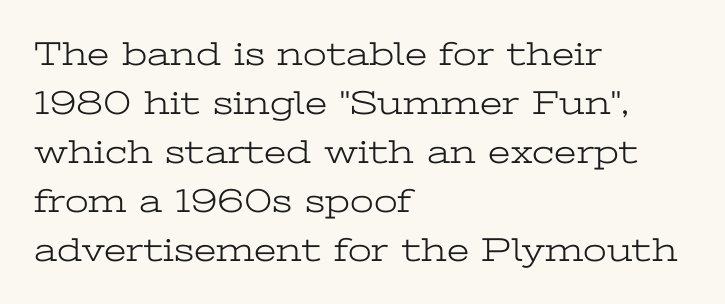
{"serif": "yes", "italic": "no", "bold": "no", "weight": "light", "width": "wide", "stroke_contrast": "low", "x_height": "medium", "monospaced": "no", "underline": "no", "align": "left", "line_spacing": "normal", "line_spacing_ratio": 1.44, "letter_spacing": "normal", "letter_spacing_em": 0.0, "glyph_px": 34}
